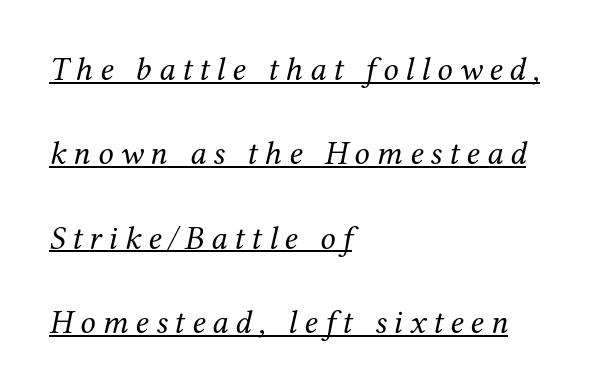
The image shows 34 px regular-weight serif type, italic (leaning right); set left-aligned, loose line spacing (2.48x), unusually wide letter spacing (+0.2 em), underlined; medium stroke contrast and a medium x-height.
